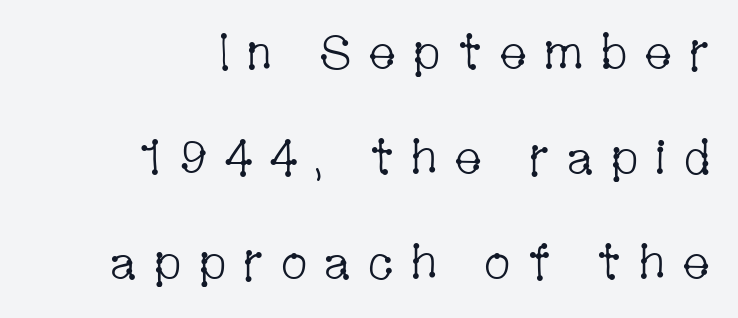
{"serif": "yes", "italic": "no", "bold": "no", "weight": "light", "width": "condensed", "stroke_contrast": "low", "x_height": "medium", "monospaced": "no", "underline": "no", "align": "right", "line_spacing": "loose", "line_spacing_ratio": 2.14, "letter_spacing": "wide", "letter_spacing_em": 0.31, "glyph_px": 49}
